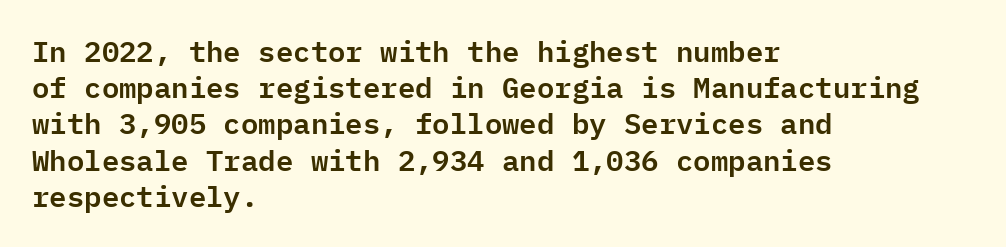
{"serif": "no", "italic": "no", "width": "normal", "stroke_contrast": "low", "x_height": "medium", "monospaced": "yes", "underline": "no", "align": "left", "line_spacing": "normal", "line_spacing_ratio": 1.25, "letter_spacing": "normal", "letter_spacing_em": 0.0, "glyph_px": 29}
